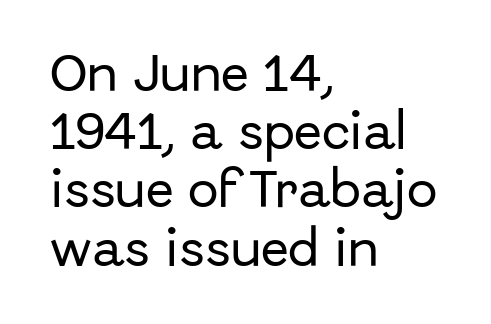
{"serif": "no", "italic": "no", "width": "normal", "stroke_contrast": "low", "x_height": "medium", "monospaced": "no", "underline": "no", "align": "left", "line_spacing": "normal", "line_spacing_ratio": 1.42, "letter_spacing": "normal", "letter_spacing_em": 0.0, "glyph_px": 41}
